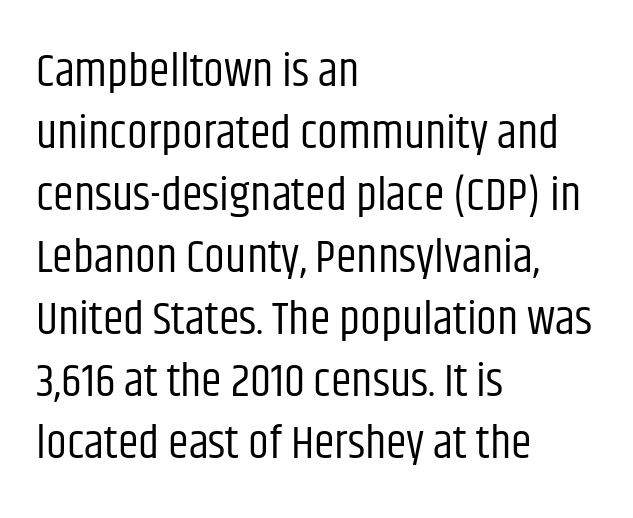
Q: Is the text bold? A: No.
Q: Is the text italic (slanted)? A: No, it is upright.
Q: Is the typeface a serif or a sans-serif typeface? A: Sans-serif.
Q: Is the text underlined? A: No.
Q: How is the paragraph aligned? A: Left-aligned.
Q: Is the spacing between letters normal or unusually wide? A: Normal.
Q: Is the spacing between lines tight, normal or loose? A: Normal.
Q: Width (condensed, normal, or wide)? A: Condensed.
Q: Stroke contrast? A: Low.
Q: x-height? A: Large.
Q: Monospaced? A: No.
